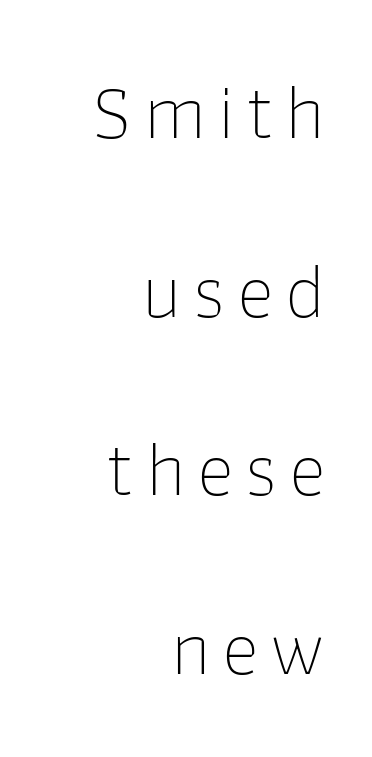
Q: Is the text bold? A: No.
Q: Is the text italic (slanted)? A: No, it is upright.
Q: Is the typeface a serif or a sans-serif typeface? A: Sans-serif.
Q: Is the text underlined? A: No.
Q: How is the paragraph aligned? A: Right-aligned.
Q: Is the spacing between lines tight, normal or loose? A: Loose.
Q: Width (condensed, normal, or wide)? A: Normal.
Q: Stroke contrast? A: Low.
Q: x-height? A: Medium.
Q: Monospaced? A: No.
